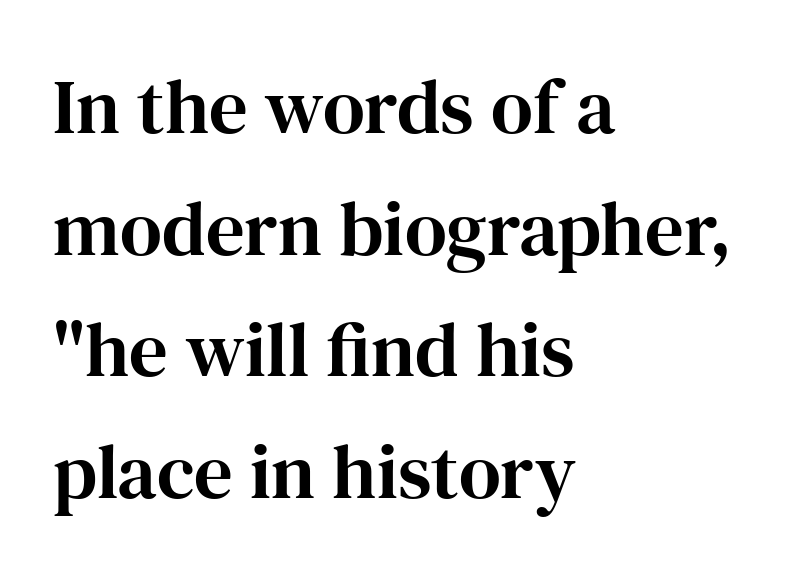
Q: Is the text italic (slanted)? A: No, it is upright.
Q: Is the typeface a serif or a sans-serif typeface? A: Serif.
Q: Is the text underlined? A: No.
Q: How is the paragraph aligned? A: Left-aligned.
Q: Is the spacing between letters normal or unusually wide? A: Normal.
Q: Is the spacing between lines tight, normal or loose? A: Normal.
Q: Width (condensed, normal, or wide)? A: Normal.
Q: Stroke contrast? A: High.
Q: x-height? A: Medium.
Q: Monospaced? A: No.
